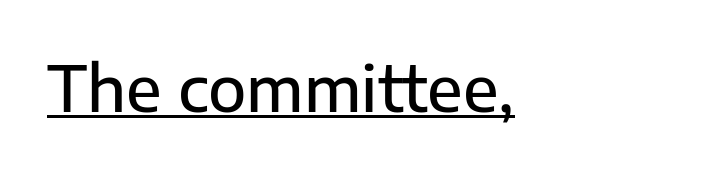
The image shows 63 px sans-serif type, upright; set left-aligned, normal letter spacing, underlined; low stroke contrast and a medium x-height.
